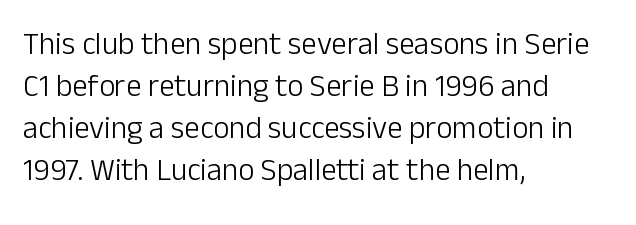
Q: Is the text bold? A: No.
Q: Is the text italic (slanted)? A: No, it is upright.
Q: Is the typeface a serif or a sans-serif typeface? A: Sans-serif.
Q: Is the text underlined? A: No.
Q: How is the paragraph aligned? A: Left-aligned.
Q: Is the spacing between letters normal or unusually wide? A: Normal.
Q: Is the spacing between lines tight, normal or loose? A: Normal.
Q: Width (condensed, normal, or wide)? A: Normal.
Q: Stroke contrast? A: Low.
Q: x-height? A: Medium.
Q: Monospaced? A: No.
